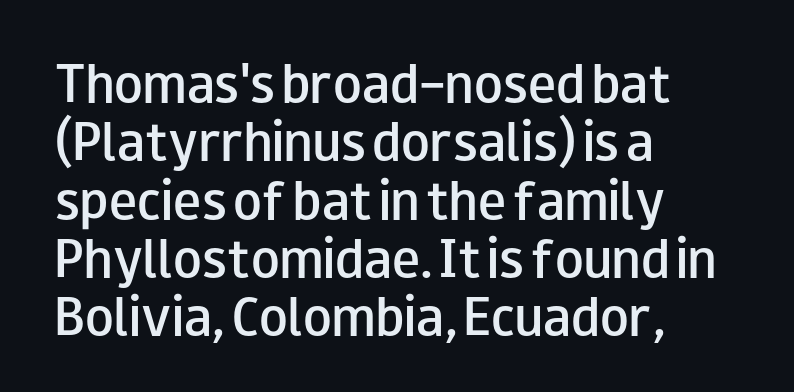
I'd call this a sans setting — the letters go barefoot. The specimen omits any rule beneath the text block's lines. Bold? Not quite — semibold, heavier than regular but stopping short. Do the characters align in a grid? No, the font is proportional. The paragraph shown leans on its left margin.
